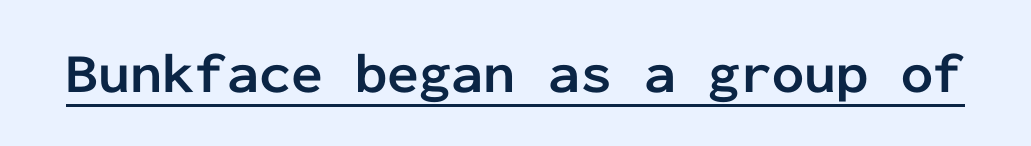
Q: Is the text bold? A: Yes.
Q: Is the text italic (slanted)? A: No, it is upright.
Q: Is the typeface a serif or a sans-serif typeface? A: Sans-serif.
Q: Is the text underlined? A: Yes.
Q: Is the spacing between letters normal or unusually wide? A: Normal.
Q: Width (condensed, normal, or wide)? A: Normal.
Q: Stroke contrast? A: Low.
Q: x-height? A: Medium.
Q: Monospaced? A: Yes.
